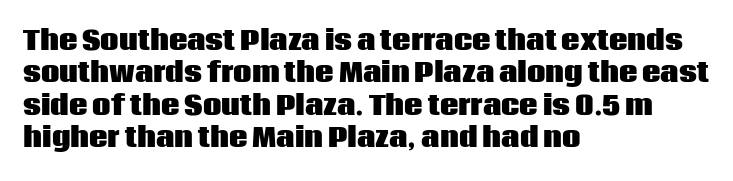
{"italic": "no", "bold": "yes", "underline": "no", "align": "left", "line_spacing": "normal", "line_spacing_ratio": 1.25, "letter_spacing": "normal", "letter_spacing_em": 0.0, "glyph_px": 26}
